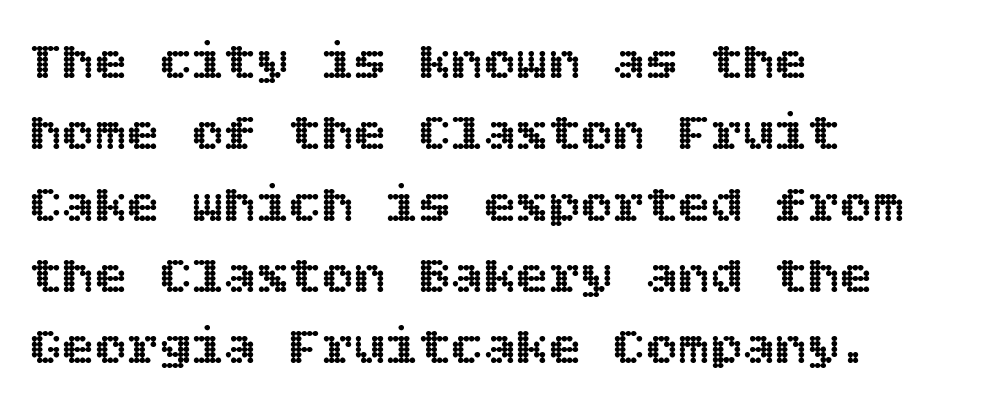
The image shows 54 px text type, upright; set left-aligned, normal line spacing (1.32x), normal letter spacing, not underlined; a large x-height.
